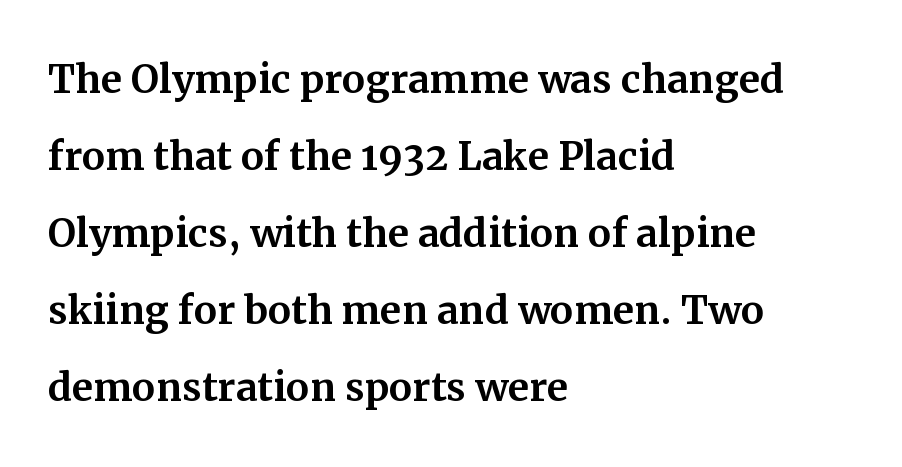
The image shows 52 px serif type, upright; set left-aligned, normal line spacing (1.48x), normal letter spacing, not underlined; medium stroke contrast and a medium x-height.
